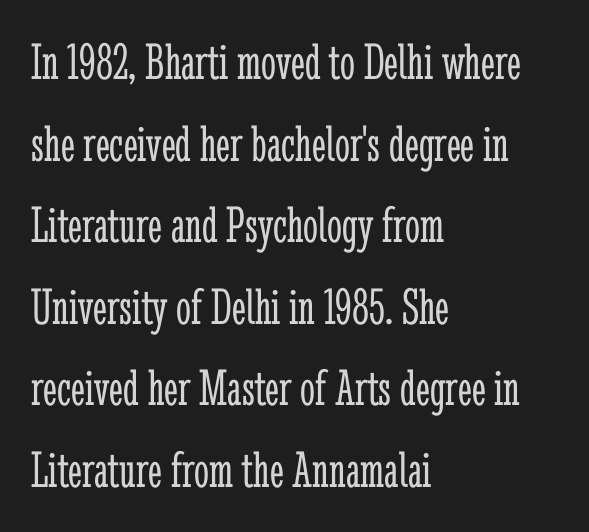
Q: Is the text bold? A: No.
Q: Is the text italic (slanted)? A: No, it is upright.
Q: Is the typeface a serif or a sans-serif typeface? A: Serif.
Q: Is the text underlined? A: No.
Q: How is the paragraph aligned? A: Left-aligned.
Q: Is the spacing between letters normal or unusually wide? A: Normal.
Q: Is the spacing between lines tight, normal or loose? A: Normal.
Q: Width (condensed, normal, or wide)? A: Condensed.
Q: Stroke contrast? A: Low.
Q: x-height? A: Medium.
Q: Monospaced? A: No.
